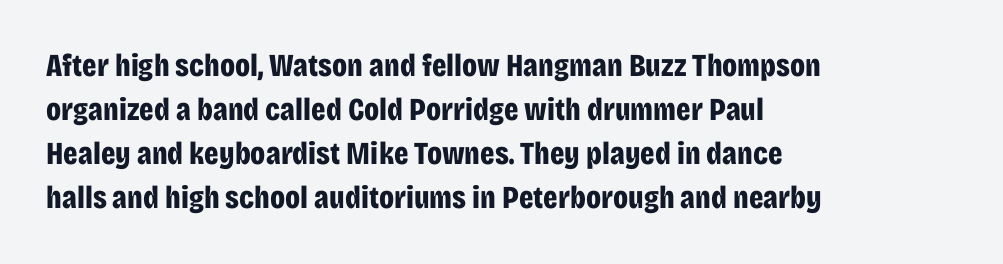
Q: Is the text bold? A: Yes.
Q: Is the text italic (slanted)? A: No, it is upright.
Q: Is the typeface a serif or a sans-serif typeface? A: Sans-serif.
Q: Is the text underlined? A: No.
Q: How is the paragraph aligned? A: Left-aligned.
Q: Is the spacing between letters normal or unusually wide? A: Normal.
Q: Is the spacing between lines tight, normal or loose? A: Normal.
Q: Width (condensed, normal, or wide)? A: Condensed.
Q: Stroke contrast? A: Low.
Q: x-height? A: Large.
Q: Monospaced? A: No.
